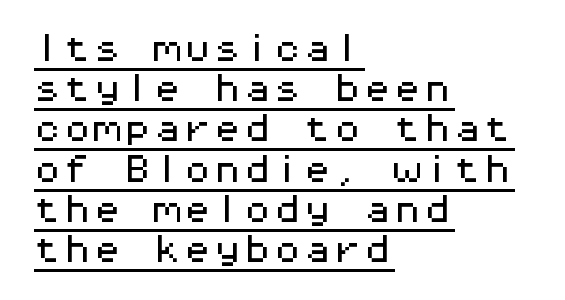
Q: Is the text italic (slanted)? A: No, it is upright.
Q: Is the typeface a serif or a sans-serif typeface? A: Sans-serif.
Q: Is the text underlined? A: Yes.
Q: How is the paragraph aligned? A: Left-aligned.
Q: Is the spacing between letters normal or unusually wide? A: Normal.
Q: Is the spacing between lines tight, normal or loose? A: Normal.
Q: Width (condensed, normal, or wide)? A: Wide.
Q: Stroke contrast? A: Medium.
Q: x-height? A: Medium.
Q: Monospaced? A: Yes.
